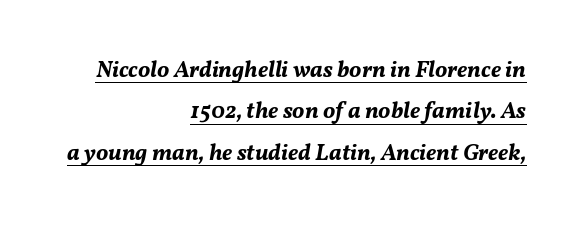
Q: Is the text bold? A: Yes.
Q: Is the text italic (slanted)? A: Yes, it leans right by about 11 degrees.
Q: Is the text underlined? A: Yes.
Q: How is the paragraph aligned? A: Right-aligned.
Q: Is the spacing between letters normal or unusually wide? A: Normal.
